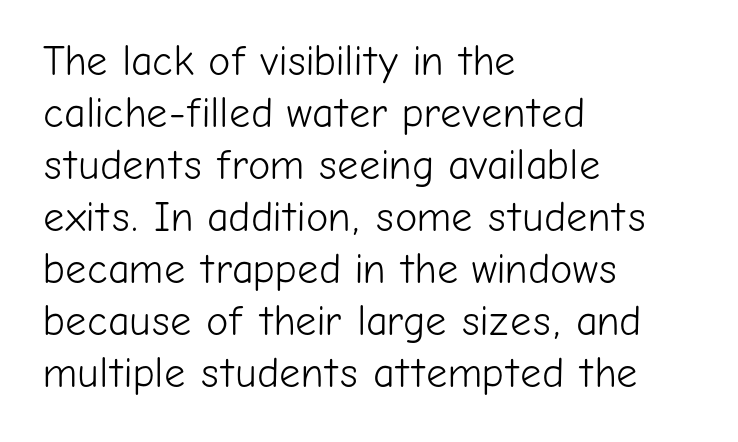
Q: Is the text bold? A: No.
Q: Is the text italic (slanted)? A: No, it is upright.
Q: Is the typeface a serif or a sans-serif typeface? A: Sans-serif.
Q: Is the text underlined? A: No.
Q: How is the paragraph aligned? A: Left-aligned.
Q: Is the spacing between letters normal or unusually wide? A: Normal.
Q: Width (condensed, normal, or wide)? A: Normal.
Q: Stroke contrast? A: Low.
Q: x-height? A: Medium.
Q: Monospaced? A: No.
